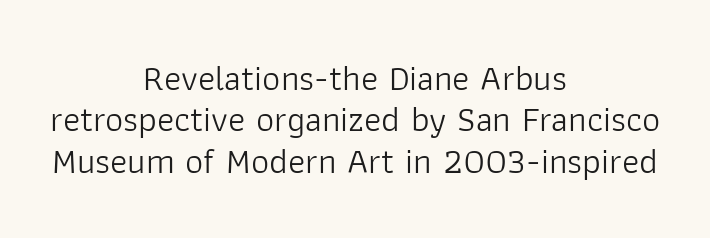
{"serif": "no", "italic": "no", "bold": "no", "weight": "light", "width": "normal", "stroke_contrast": "low", "x_height": "medium", "monospaced": "no", "underline": "no", "align": "center", "line_spacing": "tight", "line_spacing_ratio": 1.15, "letter_spacing": "normal", "letter_spacing_em": 0.0, "glyph_px": 36}
